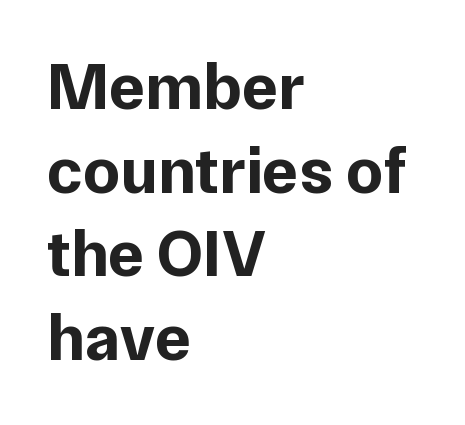
This sample uses a sans-serif face. How heavy is the stroke? Heavy — this is a bold. Line starts are locked; line ends wander. Think of a printed novel: that variable character pitch is what you see here. This sample uses an upright cut, with every glyph sitting square on the baseline.
